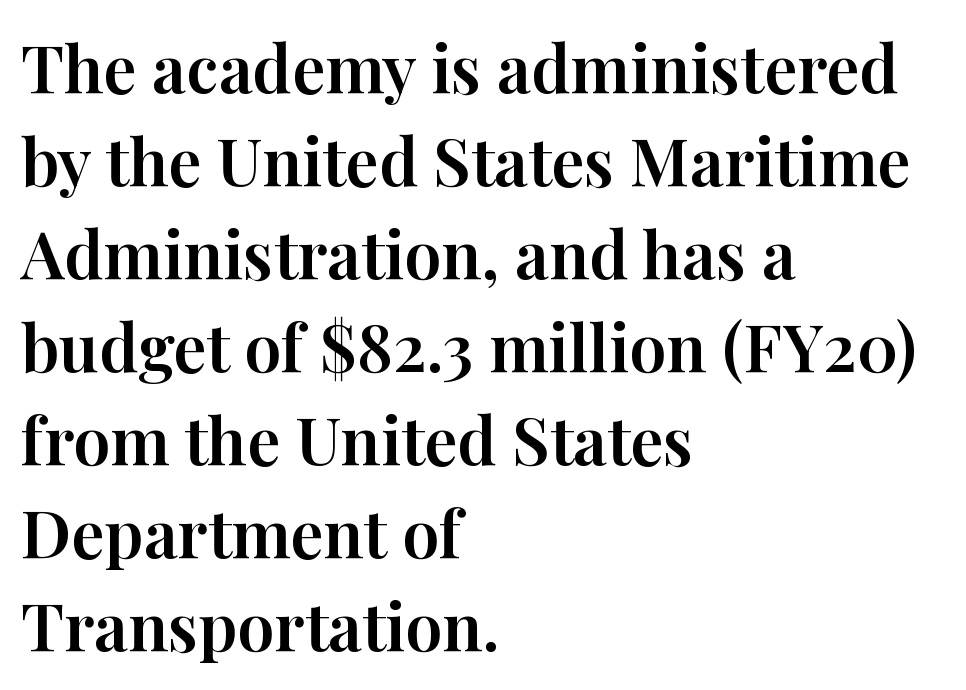
The image shows 66 px serif type, upright; set left-aligned, normal line spacing (1.41x), normal letter spacing, not underlined; high stroke contrast and a medium x-height.
